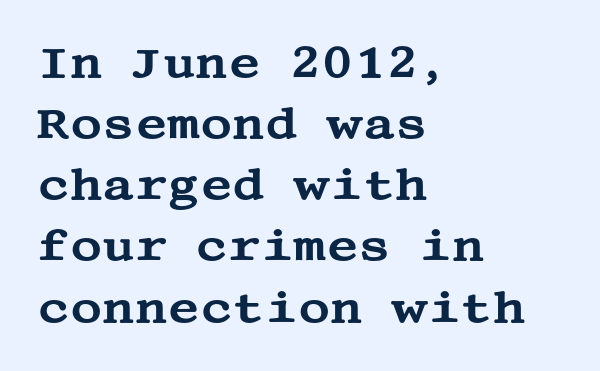
{"serif": "yes", "italic": "no", "width": "wide", "stroke_contrast": "medium", "x_height": "large", "underline": "no", "align": "left", "line_spacing": "normal", "line_spacing_ratio": 1.39, "letter_spacing": "normal", "letter_spacing_em": 0.0, "glyph_px": 44}
